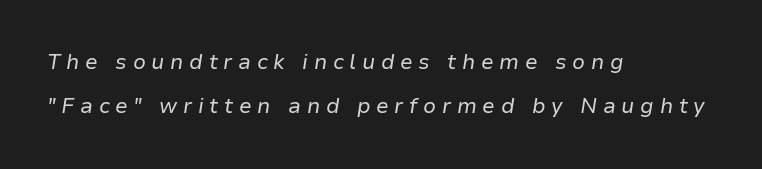
Q: Is the text bold? A: No.
Q: Is the text italic (slanted)? A: Yes, it leans right by about 9 degrees.
Q: Is the text underlined? A: No.
Q: How is the paragraph aligned? A: Left-aligned.
Q: Is the spacing between letters normal or unusually wide? A: Unusually wide.
Q: Is the spacing between lines tight, normal or loose? A: Loose.
